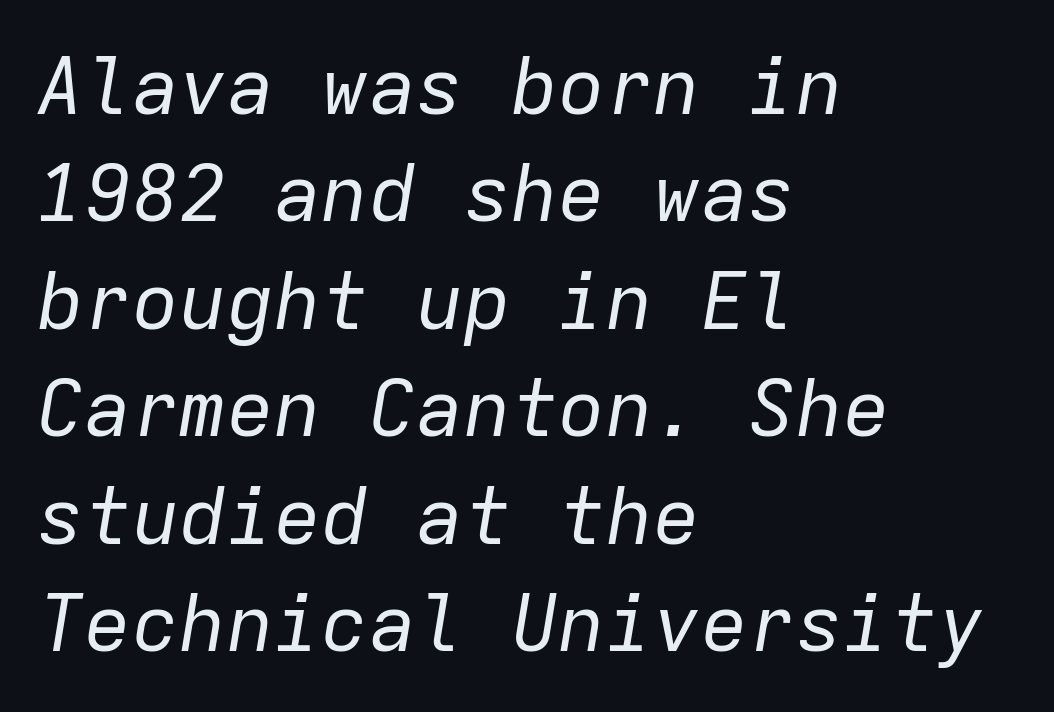
{"italic": "yes", "lean": "right", "slant_degrees": 9, "bold": "no", "weight": "regular", "width": "normal", "stroke_contrast": "low", "x_height": "medium", "monospaced": "yes", "underline": "no", "align": "left", "line_spacing": "normal", "line_spacing_ratio": 1.36, "letter_spacing": "normal", "letter_spacing_em": 0.0, "glyph_px": 79}
